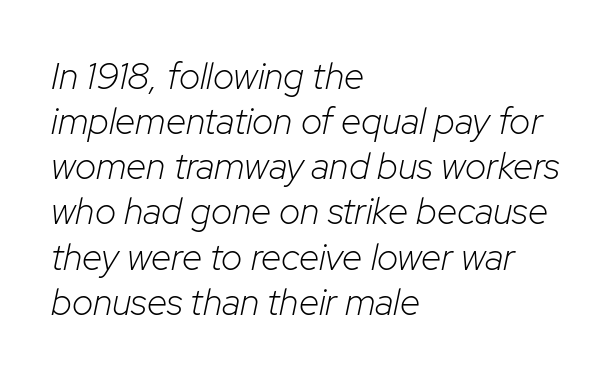
The image shows 37 px light type, italic (leaning right); set left-aligned, line spacing 1.22x, normal letter spacing, not underlined; low stroke contrast and a medium x-height.
